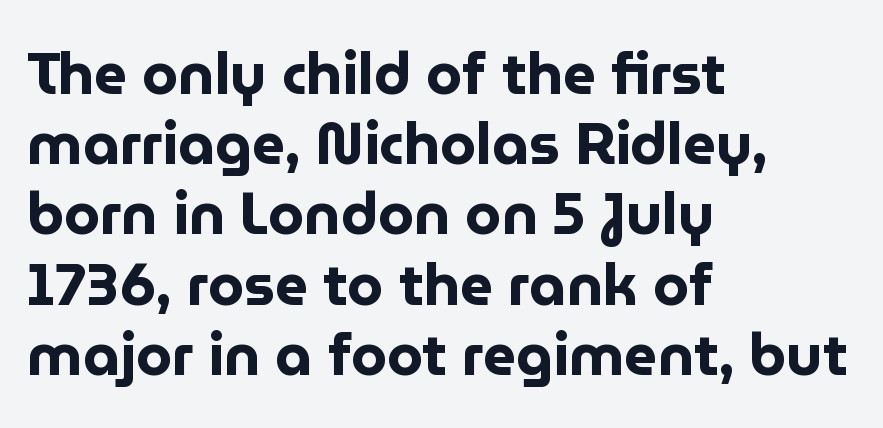
{"serif": "no", "italic": "no", "bold": "yes", "weight": "bold", "width": "normal", "stroke_contrast": "low", "x_height": "medium", "monospaced": "no", "underline": "no", "align": "left", "line_spacing_ratio": 1.21, "letter_spacing": "normal", "letter_spacing_em": 0.0, "glyph_px": 58}
